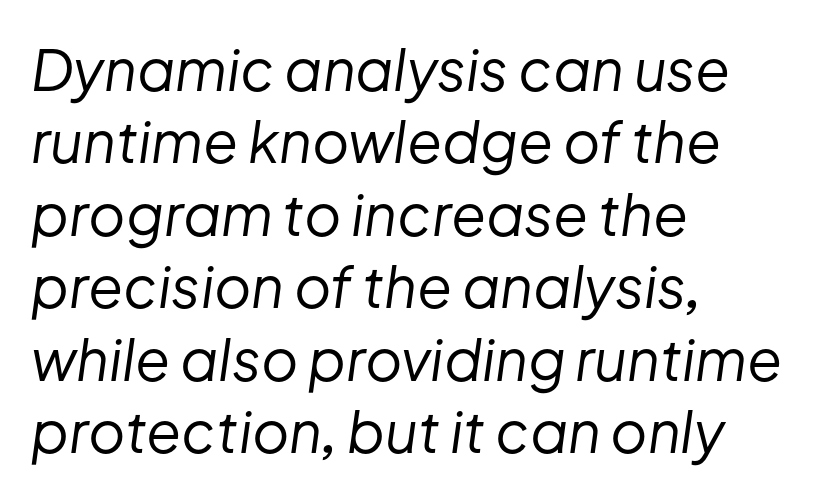
{"italic": "yes", "lean": "right", "slant_degrees": 8, "bold": "no", "weight": "regular", "width": "normal", "stroke_contrast": "low", "x_height": "medium", "monospaced": "no", "underline": "no", "align": "left", "line_spacing": "normal", "line_spacing_ratio": 1.27, "letter_spacing": "normal", "letter_spacing_em": 0.0, "glyph_px": 57}
